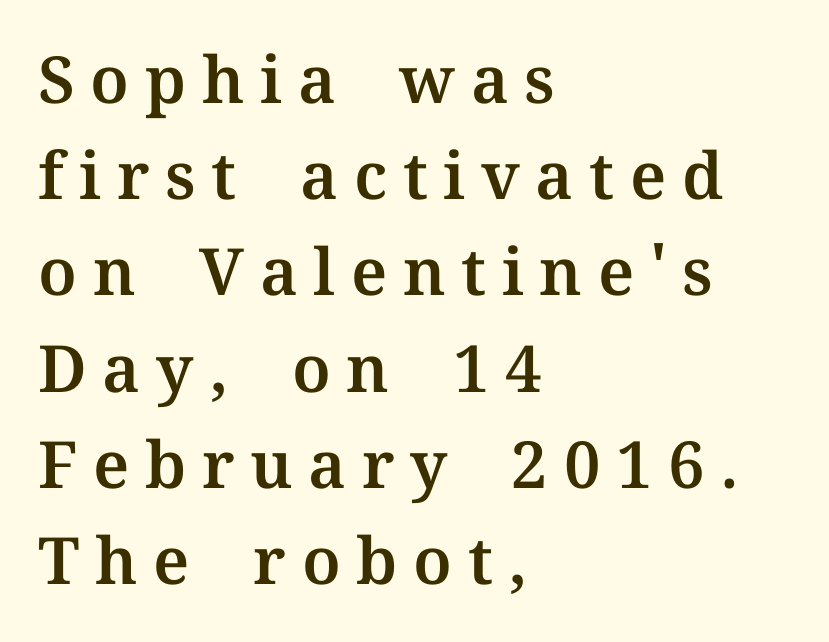
Q: Is the text italic (slanted)? A: No, it is upright.
Q: Is the typeface a serif or a sans-serif typeface? A: Serif.
Q: Is the text underlined? A: No.
Q: How is the paragraph aligned? A: Left-aligned.
Q: Is the spacing between letters normal or unusually wide? A: Unusually wide.
Q: Is the spacing between lines tight, normal or loose? A: Normal.
Q: Width (condensed, normal, or wide)? A: Normal.
Q: Stroke contrast? A: Medium.
Q: x-height? A: Medium.
Q: Monospaced? A: No.
